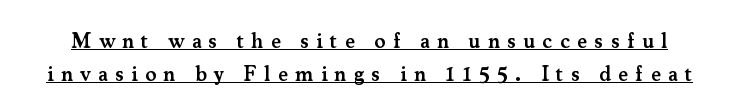
The image shows 21 px text type, upright; set normal line spacing (1.58x), unusually wide letter spacing (+0.35 em), underlined.
